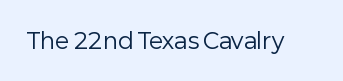
The space directly below the letters is spotless. Quick note: not italic, upright. The line texture is even and compact thanks to regular tracking. These glyphs show unthickened strokes, regular width or finer.
